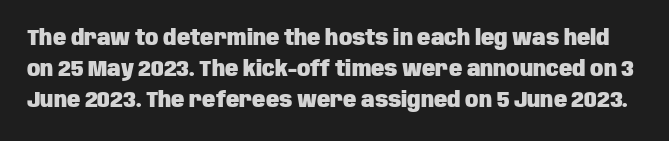
The image shows 22 px bold type, upright; set normal line spacing (1.41x), normal letter spacing, not underlined.
